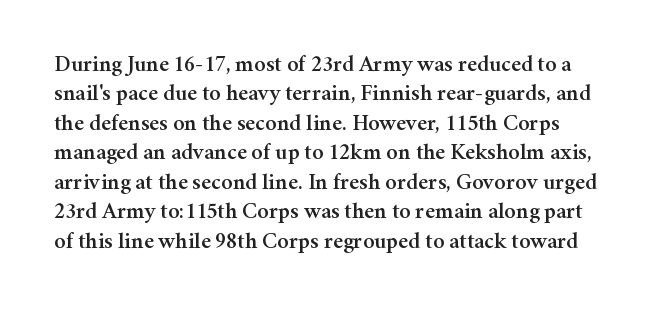
Q: Is the text italic (slanted)? A: No, it is upright.
Q: Is the text underlined? A: No.
Q: Is the spacing between letters normal or unusually wide? A: Normal.
Q: Is the spacing between lines tight, normal or loose? A: Normal.
